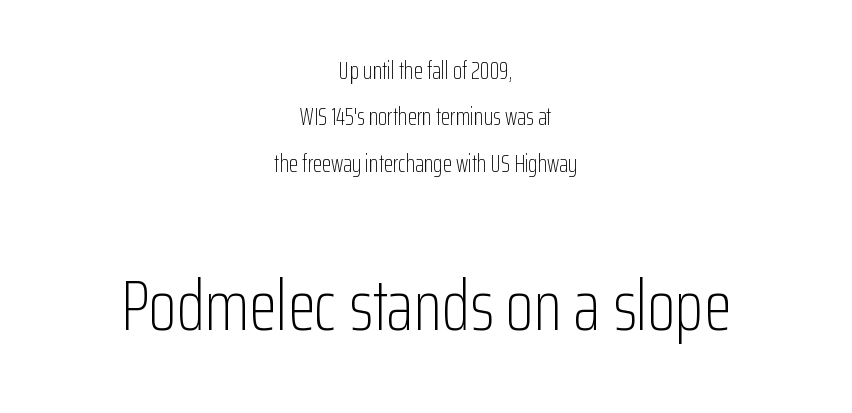
Q: Is the text bold? A: No.
Q: Is the text italic (slanted)? A: No, it is upright.
Q: Is the typeface a serif or a sans-serif typeface? A: Sans-serif.
Q: Is the text underlined? A: No.
Q: How is the paragraph aligned? A: Centered.
Q: Is the spacing between letters normal or unusually wide? A: Normal.
Q: Is the spacing between lines tight, normal or loose? A: Loose.
Q: Which block of text is set in a larger size, the first (top) or the second (bottom)? A: The second (bottom) one.
Q: Width (condensed, normal, or wide)? A: Condensed.
Q: Stroke contrast? A: Low.
Q: x-height? A: Medium.
Q: Monospaced? A: No.
